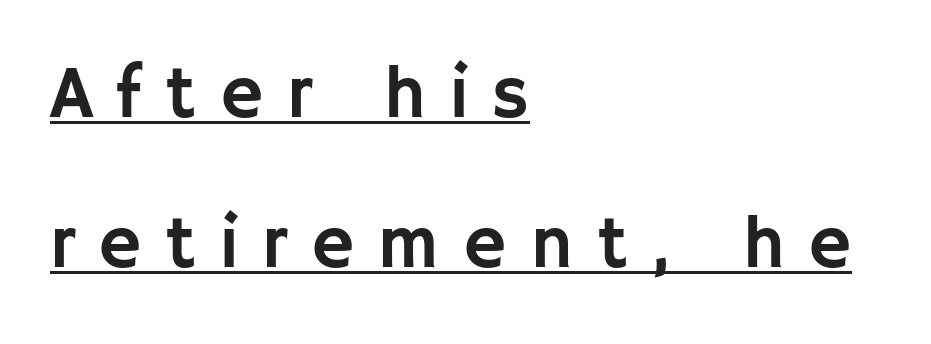
The image shows 74 px sans-serif type, upright; set left-aligned, loose line spacing (2.03x), unusually wide letter spacing (+0.32 em), underlined; low stroke contrast and a large x-height.
